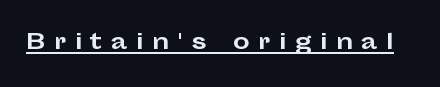
Q: Is the text bold? A: Yes.
Q: Is the text italic (slanted)? A: No, it is upright.
Q: Is the text underlined? A: Yes.
Q: Is the spacing between letters normal or unusually wide? A: Unusually wide.
